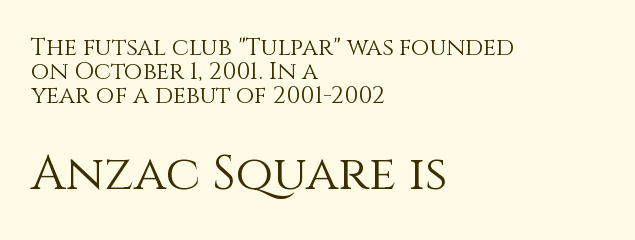
Q: Is the text bold? A: No.
Q: Is the text italic (slanted)? A: No, it is upright.
Q: Is the text underlined? A: No.
Q: How is the paragraph aligned? A: Left-aligned.
Q: Is the spacing between letters normal or unusually wide? A: Normal.
Q: Is the spacing between lines tight, normal or loose? A: Tight.
Q: Which block of text is set in a larger size, the first (top) or the second (bottom)? A: The second (bottom) one.
Q: Width (condensed, normal, or wide)? A: Normal.
Q: Stroke contrast? A: Medium.
Q: x-height? A: Large.
Q: Monospaced? A: No.
